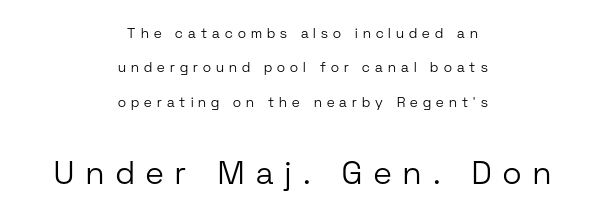
Q: Is the text bold? A: No.
Q: Is the text italic (slanted)? A: No, it is upright.
Q: Is the typeface a serif or a sans-serif typeface? A: Sans-serif.
Q: Is the text underlined? A: No.
Q: How is the paragraph aligned? A: Centered.
Q: Is the spacing between letters normal or unusually wide? A: Unusually wide.
Q: Is the spacing between lines tight, normal or loose? A: Loose.
Q: Which block of text is set in a larger size, the first (top) or the second (bottom)? A: The second (bottom) one.
Q: Width (condensed, normal, or wide)? A: Normal.
Q: Stroke contrast? A: Low.
Q: x-height? A: Medium.
Q: Monospaced? A: No.
